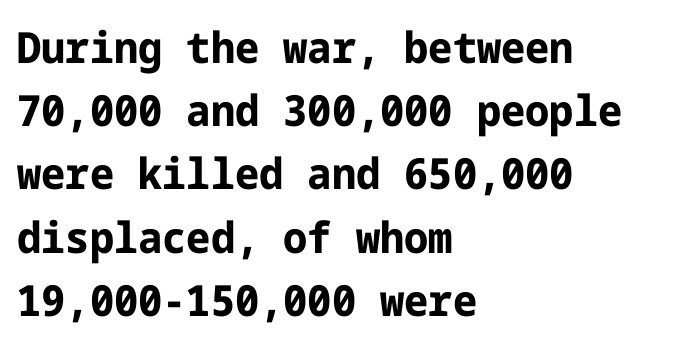
{"serif": "no", "italic": "no", "bold": "yes", "weight": "bold", "width": "normal", "stroke_contrast": "low", "x_height": "medium", "underline": "no", "align": "left", "line_spacing": "normal", "line_spacing_ratio": 1.47, "letter_spacing": "normal", "letter_spacing_em": 0.0, "glyph_px": 43}
